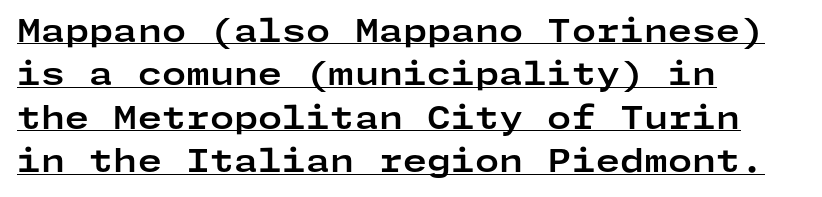
All the whitespace from short lines collects on the right. You'd pick this weight for a headline — it's a proper bold. Style check: upright. This is sans-serif lettering, the kind often seen on screens and signage. This is underlined copy, the kind a proofreader might mark for attention. Vertically, the passage feels balanced, rows spaced as you'd expect.
